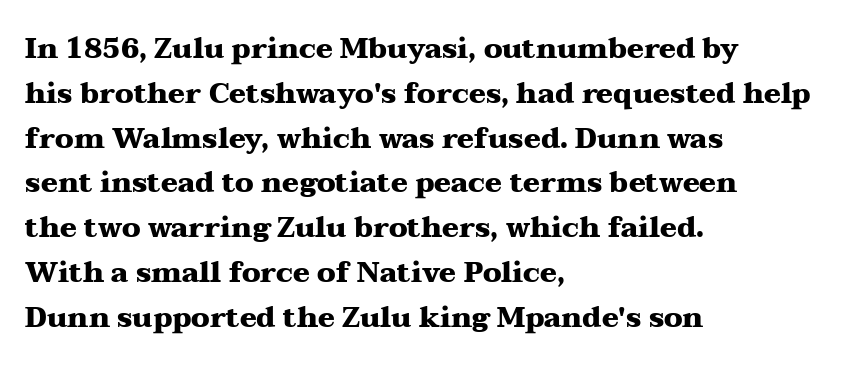
The image shows 28 px heavy, wide serif type, upright; set left-aligned, normal line spacing (1.6x), normal letter spacing, not underlined; medium stroke contrast and a medium x-height.
